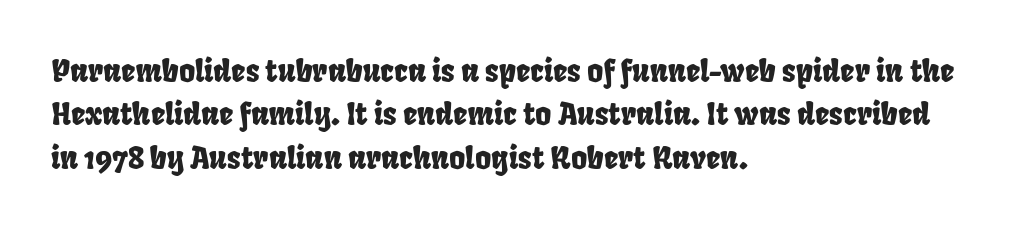
{"serif": "no", "width": "condensed", "stroke_contrast": "low", "x_height": "large", "monospaced": "no", "underline": "no", "align": "left", "line_spacing": "normal", "line_spacing_ratio": 1.4, "letter_spacing": "normal", "letter_spacing_em": 0.0, "glyph_px": 31}
